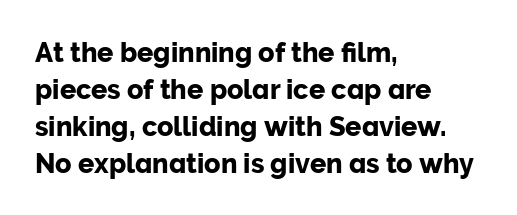
A typesetter would call this zero additional tracking. Notice how descenders clear the ascenders below comfortably — that's standard leading. Ordinary non-slanted type is in use. Letters rest on an invisible, unmarked baseline.
